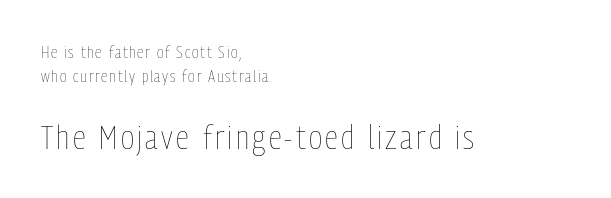
Varying glyph widths throughout — classic text-font behaviour. The font is comparable to plain body text, perhaps lighter. Any mark beneath the type? The region is blank. Horizontal bands of white between lines are of average thickness. You get the small type first, then a jump to larger type. This sample is left-justified, so line endings fall wherever the words run out.
